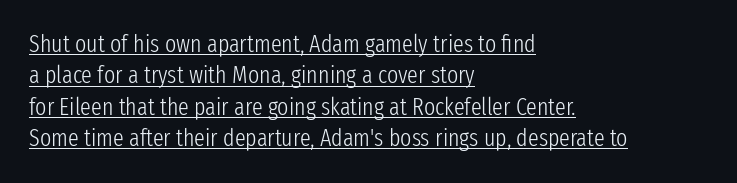
{"italic": "no", "bold": "no", "underline": "yes", "align": "left", "line_spacing": "normal", "line_spacing_ratio": 1.31, "letter_spacing": "normal", "letter_spacing_em": 0.0, "glyph_px": 24}
